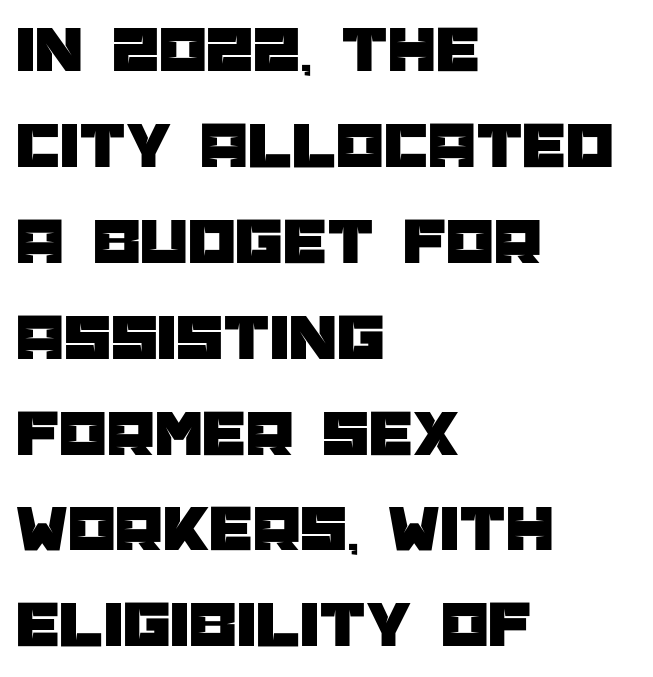
Q: Is the text italic (slanted)? A: No, it is upright.
Q: Is the typeface a serif or a sans-serif typeface? A: Sans-serif.
Q: Is the text underlined? A: No.
Q: How is the paragraph aligned? A: Left-aligned.
Q: Is the spacing between letters normal or unusually wide? A: Normal.
Q: Is the spacing between lines tight, normal or loose? A: Normal.
Q: Width (condensed, normal, or wide)? A: Normal.
Q: Stroke contrast? A: Low.
Q: x-height? A: Large.
Q: Monospaced? A: No.
